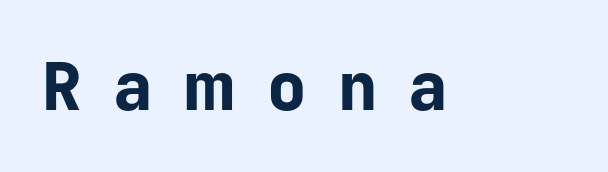
{"serif": "no", "italic": "no", "bold": "yes", "weight": "bold", "width": "normal", "stroke_contrast": "low", "x_height": "medium", "monospaced": "yes", "underline": "no", "letter_spacing": "wide", "letter_spacing_em": 0.47, "glyph_px": 66}
